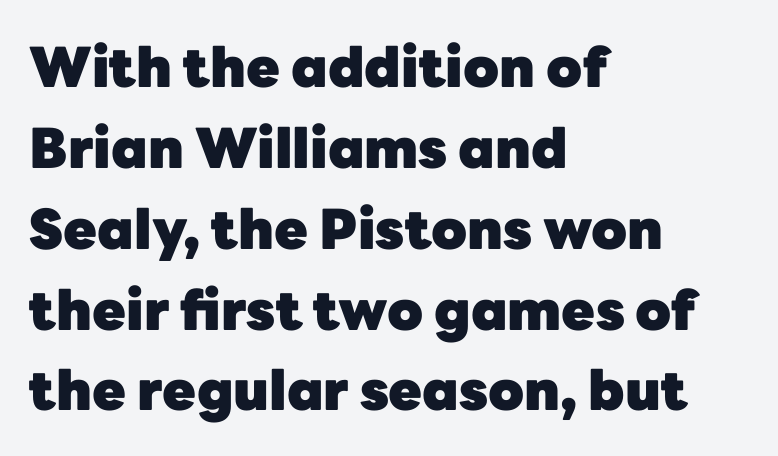
The paragraph shown leans on its left margin. Posture: upright roman. Honestly, there is no underline to notice here at all. The letters carry no serifs — their stems end cleanly without finishing strokes. The vertical gap from one line to the next is medium. Each letter keeps its own natural width here, so spacing adapts to shape.
